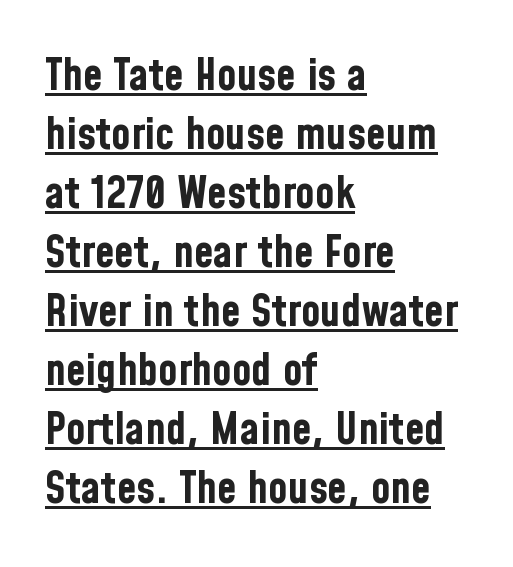
Q: Is the text bold? A: Yes.
Q: Is the text italic (slanted)? A: No, it is upright.
Q: Is the typeface a serif or a sans-serif typeface? A: Sans-serif.
Q: Is the text underlined? A: Yes.
Q: How is the paragraph aligned? A: Left-aligned.
Q: Is the spacing between letters normal or unusually wide? A: Normal.
Q: Is the spacing between lines tight, normal or loose? A: Normal.
Q: Width (condensed, normal, or wide)? A: Condensed.
Q: Stroke contrast? A: Low.
Q: x-height? A: Medium.
Q: Monospaced? A: No.
